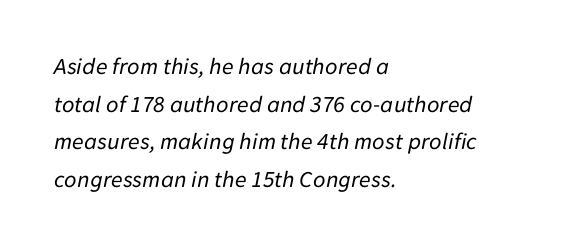
Q: Is the text bold? A: No.
Q: Is the text italic (slanted)? A: Yes, it leans right by about 11 degrees.
Q: Is the text underlined? A: No.
Q: How is the paragraph aligned? A: Left-aligned.
Q: Is the spacing between letters normal or unusually wide? A: Normal.
Q: Is the spacing between lines tight, normal or loose? A: Normal.
